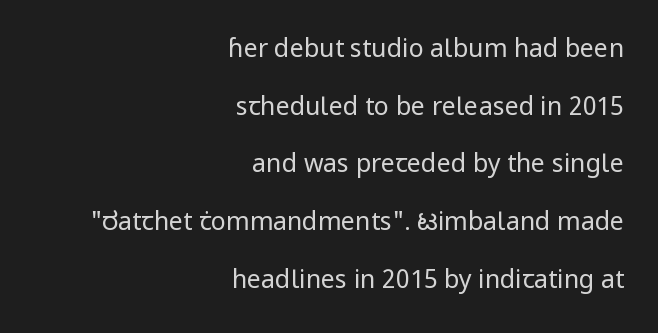
Q: Is the text bold? A: No.
Q: Is the text italic (slanted)? A: No, it is upright.
Q: Is the text underlined? A: No.
Q: How is the paragraph aligned? A: Right-aligned.
Q: Is the spacing between letters normal or unusually wide? A: Normal.
Q: Is the spacing between lines tight, normal or loose? A: Loose.
